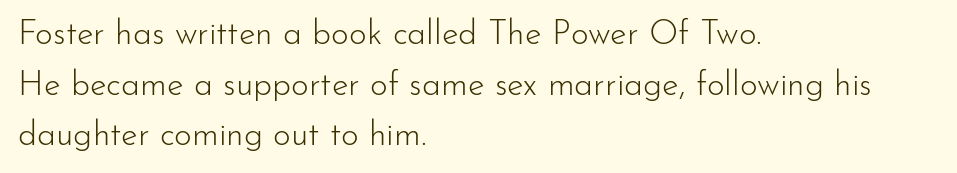
Q: Is the text bold? A: No.
Q: Is the text italic (slanted)? A: No, it is upright.
Q: Is the typeface a serif or a sans-serif typeface? A: Sans-serif.
Q: Is the text underlined? A: No.
Q: How is the paragraph aligned? A: Left-aligned.
Q: Is the spacing between letters normal or unusually wide? A: Normal.
Q: Is the spacing between lines tight, normal or loose? A: Normal.
Q: Width (condensed, normal, or wide)? A: Normal.
Q: Stroke contrast? A: Low.
Q: x-height? A: Small.
Q: Monospaced? A: No.
